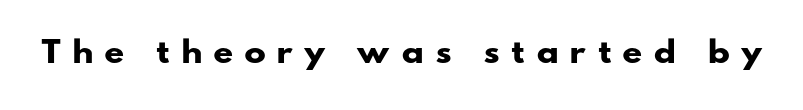
{"serif": "no", "bold": "yes", "weight": "heavy", "width": "wide", "stroke_contrast": "low", "x_height": "small", "monospaced": "no", "underline": "no", "letter_spacing": "wide", "letter_spacing_em": 0.43, "glyph_px": 29}
